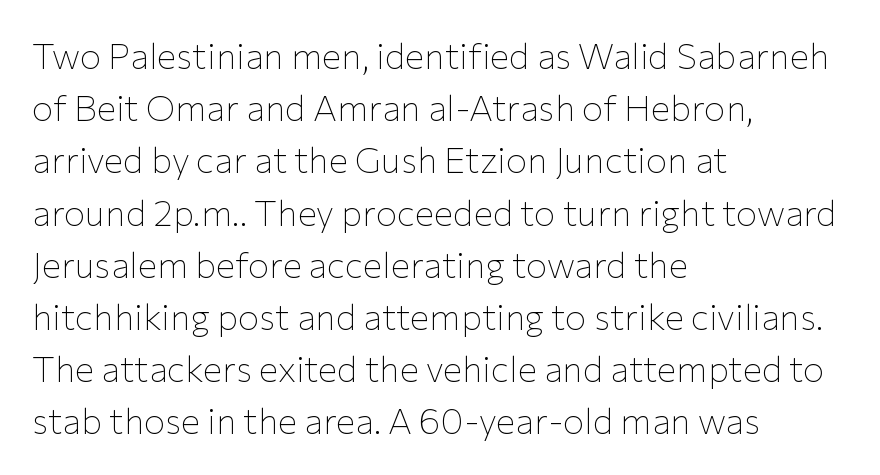
Q: Is the text bold? A: No.
Q: Is the text italic (slanted)? A: No, it is upright.
Q: Is the typeface a serif or a sans-serif typeface? A: Sans-serif.
Q: Is the text underlined? A: No.
Q: How is the paragraph aligned? A: Left-aligned.
Q: Is the spacing between letters normal or unusually wide? A: Normal.
Q: Is the spacing between lines tight, normal or loose? A: Normal.
Q: Width (condensed, normal, or wide)? A: Normal.
Q: Stroke contrast? A: Low.
Q: x-height? A: Medium.
Q: Monospaced? A: No.
